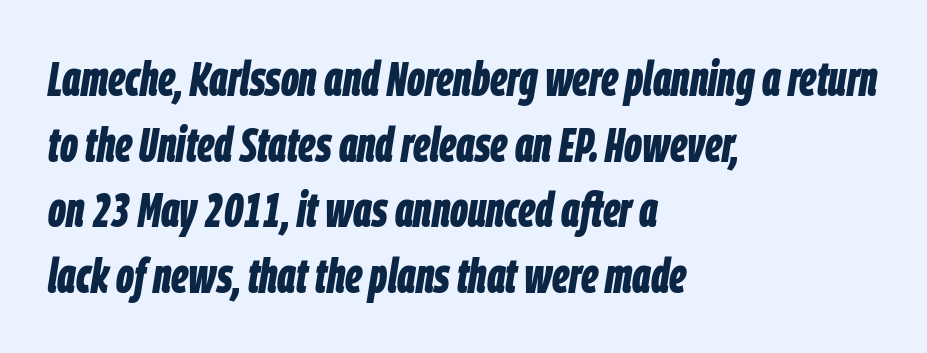
Q: Is the text bold? A: Yes.
Q: Is the text italic (slanted)? A: Yes, it leans right by about 9 degrees.
Q: Is the text underlined? A: No.
Q: How is the paragraph aligned? A: Left-aligned.
Q: Is the spacing between letters normal or unusually wide? A: Normal.
Q: Is the spacing between lines tight, normal or loose? A: Normal.
Q: Width (condensed, normal, or wide)? A: Condensed.
Q: Stroke contrast? A: Low.
Q: x-height? A: Large.
Q: Monospaced? A: No.
